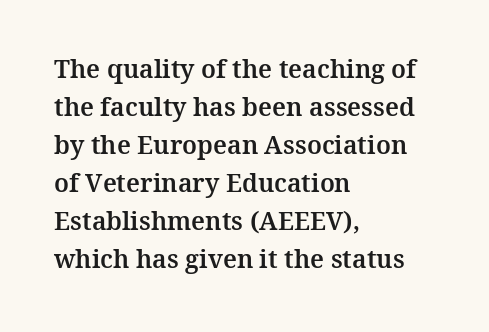
Plain, unruled lines of type. Each word holds together tightly as a unit, with standard inter-letter gaps. Every row of glyphs begins at an identical x-position on the left. Leading matches the norm, producing a regular column.
